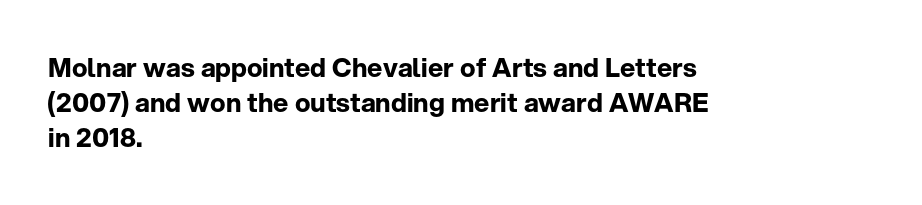
The image shows 26 px bold type, upright; set left-aligned, normal line spacing (1.35x), normal letter spacing, not underlined.
